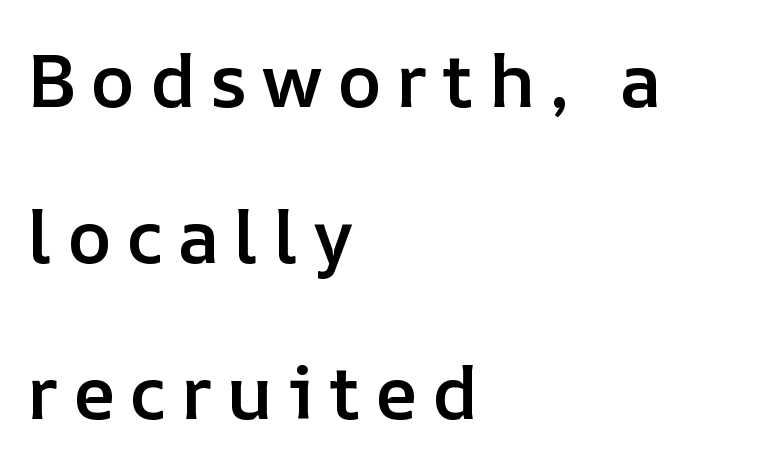
The image shows 75 px semibold type, upright; set left-aligned, loose line spacing (2.08x), not underlined; low stroke contrast and a medium x-height.
